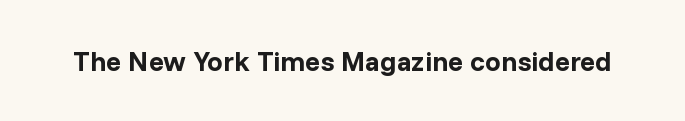
The image shows 28 px bold sans-serif type, upright; set normal letter spacing, not underlined; low stroke contrast and a medium x-height.
